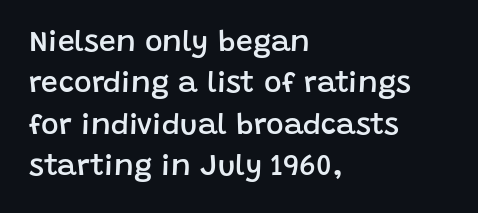
{"serif": "no", "italic": "no", "bold": "semi", "weight": "semibold", "width": "normal", "stroke_contrast": "low", "x_height": "large", "monospaced": "no", "underline": "no", "align": "left", "line_spacing": "normal", "line_spacing_ratio": 1.38, "letter_spacing": "normal", "letter_spacing_em": 0.0, "glyph_px": 30}
